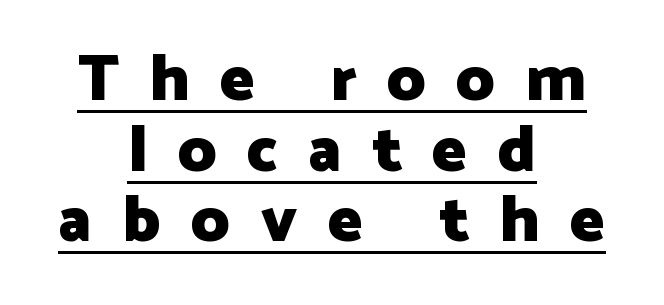
{"serif": "no", "italic": "no", "bold": "yes", "weight": "heavy", "width": "normal", "stroke_contrast": "low", "x_height": "medium", "monospaced": "no", "underline": "yes", "align": "center", "line_spacing": "tight", "line_spacing_ratio": 1.07, "letter_spacing": "wide", "letter_spacing_em": 0.46, "glyph_px": 66}
